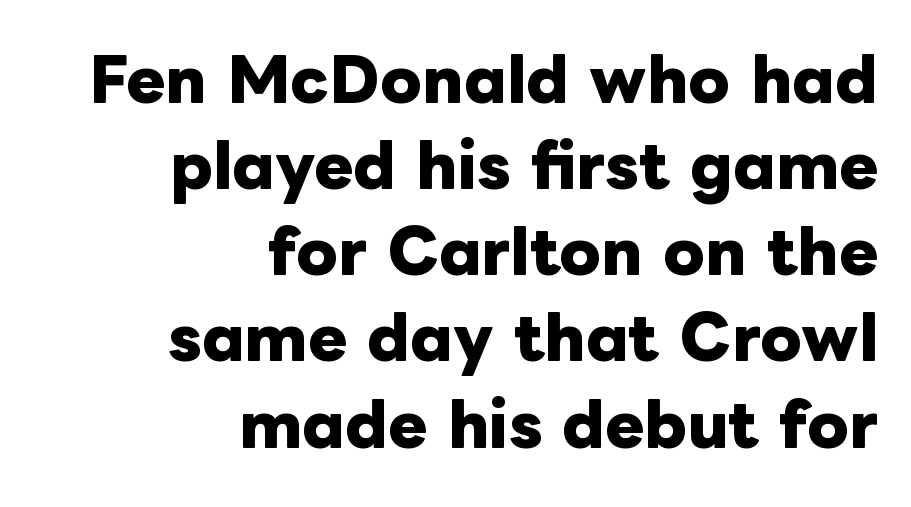
{"italic": "no", "bold": "yes", "weight": "heavy", "width": "normal", "stroke_contrast": "low", "x_height": "medium", "monospaced": "no", "underline": "no", "align": "right", "line_spacing": "normal", "line_spacing_ratio": 1.46, "letter_spacing": "normal", "letter_spacing_em": 0.0, "glyph_px": 59}
